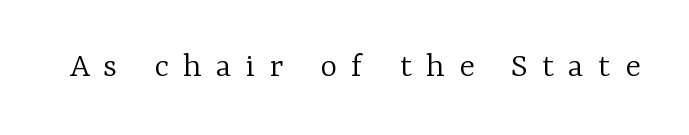
The image shows 36 px light serif type, upright; set unusually wide letter spacing (+0.4 em), not underlined; low stroke contrast and a medium x-height.
